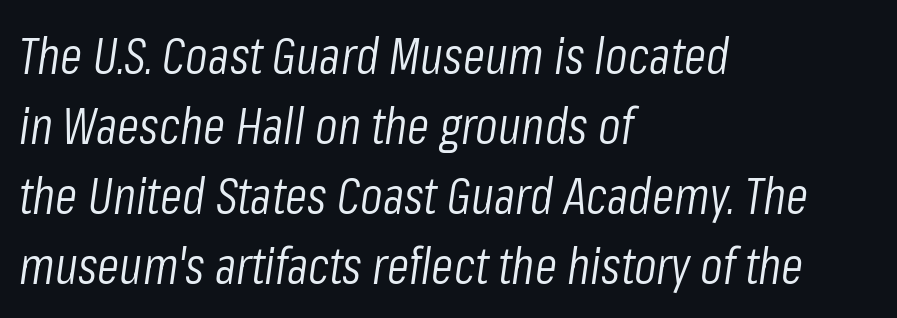
The image shows 51 px light, condensed type, italic (leaning right); set left-aligned, normal line spacing (1.37x), normal letter spacing, not underlined; low stroke contrast and a medium x-height.
